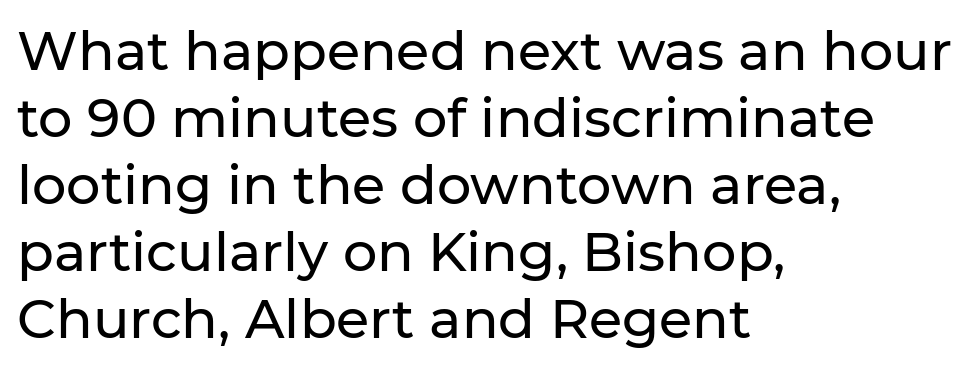
{"serif": "no", "italic": "no", "width": "normal", "stroke_contrast": "low", "x_height": "medium", "monospaced": "no", "underline": "no", "align": "left", "line_spacing_ratio": 1.24, "letter_spacing": "normal", "letter_spacing_em": 0.0, "glyph_px": 54}
